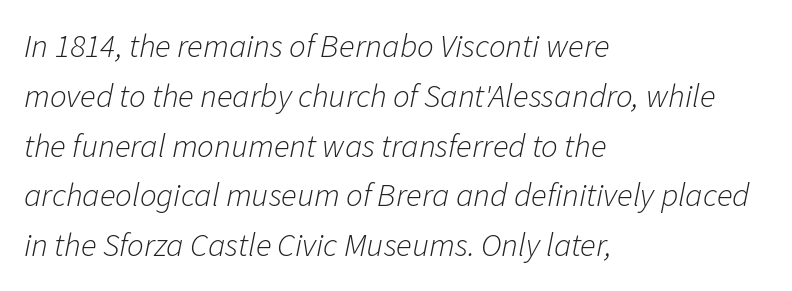
The weight would be labelled regular, book, light, or lighter still. A normal amount of white space separates one row of letters from the next. Rendered with sloped, italic letterforms. The rag falls on the right side of this text block. The letters advance in unequal steps, a hallmark of proportional type.
